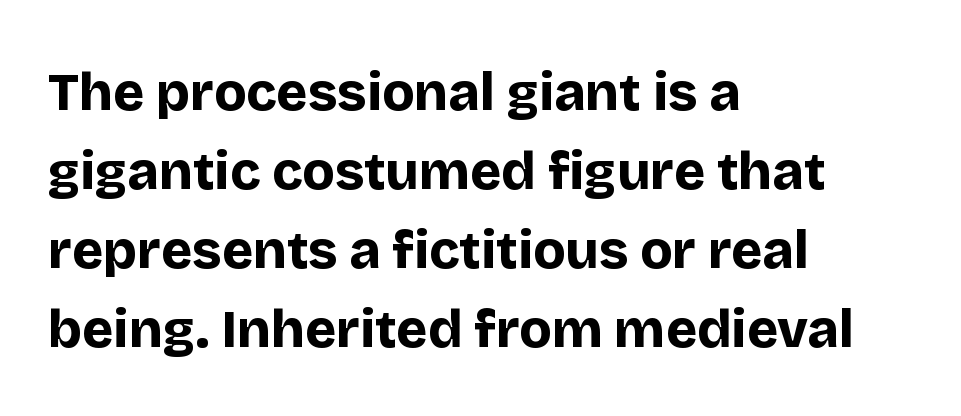
Q: Is the text bold? A: Yes.
Q: Is the text italic (slanted)? A: No, it is upright.
Q: Is the typeface a serif or a sans-serif typeface? A: Sans-serif.
Q: Is the text underlined? A: No.
Q: How is the paragraph aligned? A: Left-aligned.
Q: Is the spacing between letters normal or unusually wide? A: Normal.
Q: Is the spacing between lines tight, normal or loose? A: Normal.
Q: Width (condensed, normal, or wide)? A: Normal.
Q: Stroke contrast? A: Low.
Q: x-height? A: Large.
Q: Monospaced? A: No.
